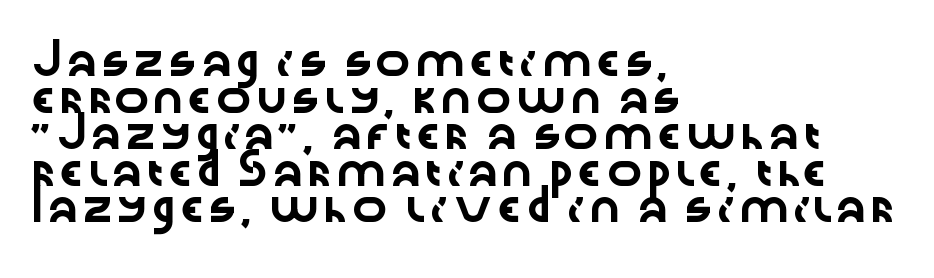
{"serif": "no", "italic": "no", "width": "wide", "stroke_contrast": "low", "x_height": "medium", "monospaced": "no", "underline": "no", "align": "left", "line_spacing_ratio": 1.22, "letter_spacing": "normal", "letter_spacing_em": 0.0, "glyph_px": 30}
